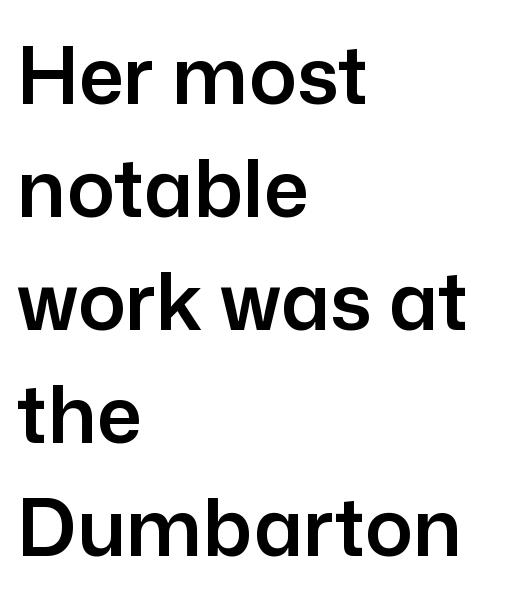
Q: Is the text italic (slanted)? A: No, it is upright.
Q: Is the typeface a serif or a sans-serif typeface? A: Sans-serif.
Q: Is the text underlined? A: No.
Q: How is the paragraph aligned? A: Left-aligned.
Q: Is the spacing between letters normal or unusually wide? A: Normal.
Q: Is the spacing between lines tight, normal or loose? A: Normal.
Q: Width (condensed, normal, or wide)? A: Normal.
Q: Stroke contrast? A: Low.
Q: x-height? A: Medium.
Q: Monospaced? A: No.
